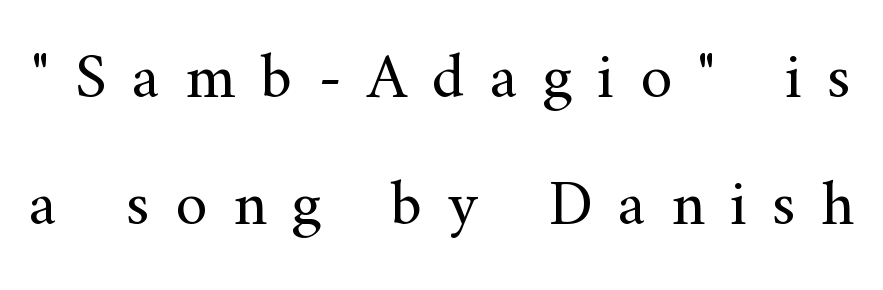
The image shows 65 px regular-weight serif type, upright; set loose line spacing (1.96x), unusually wide letter spacing (+0.39 em), not underlined; medium stroke contrast and a small x-height.
